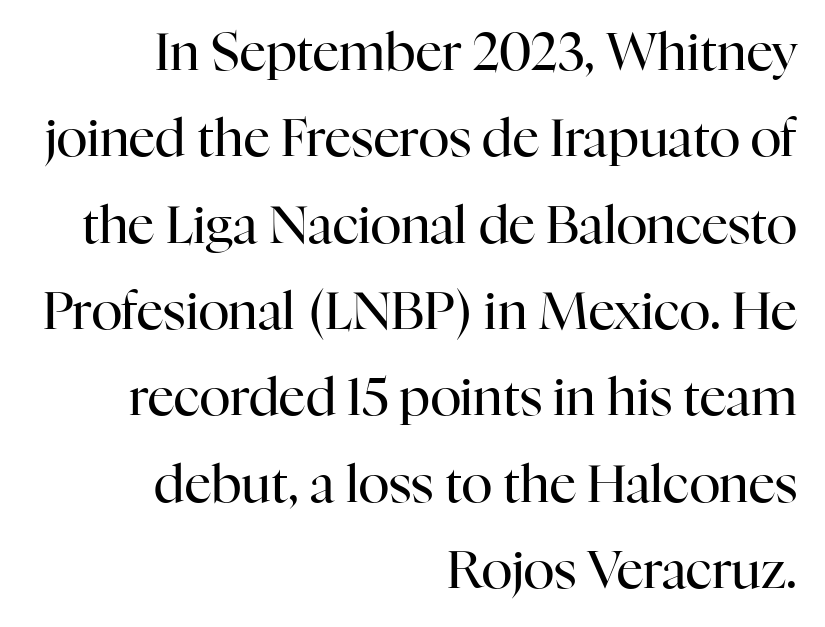
Varying glyph widths throughout — classic text-font behaviour. Lines of text with bare space underneath. No chunkiness to these letters — they're not bold. Caption: multi-line text, flush right, ragged left.
